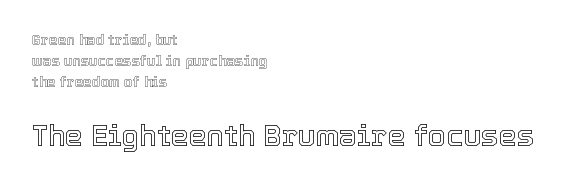
The lettering holds an erect, upright posture throughout. In this sample the second text group is rendered at the bigger scale. Descenders are the only things crossing below the line. Honestly, the row spacing looks completely unremarkable. In terms of letterspacing, this is plain default setting.
